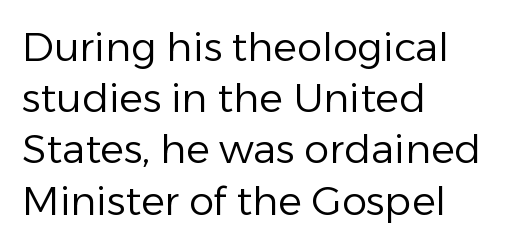
Q: Is the text bold? A: No.
Q: Is the text italic (slanted)? A: No, it is upright.
Q: Is the typeface a serif or a sans-serif typeface? A: Sans-serif.
Q: Is the text underlined? A: No.
Q: How is the paragraph aligned? A: Left-aligned.
Q: Is the spacing between letters normal or unusually wide? A: Normal.
Q: Is the spacing between lines tight, normal or loose? A: Normal.
Q: Width (condensed, normal, or wide)? A: Normal.
Q: Stroke contrast? A: Low.
Q: x-height? A: Medium.
Q: Monospaced? A: No.
